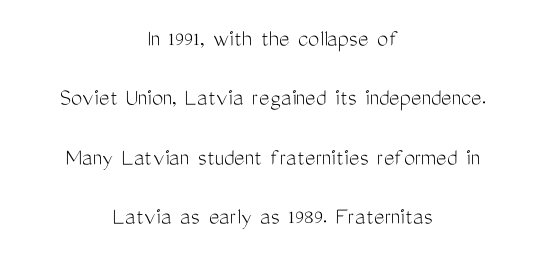
Q: Is the text bold? A: No.
Q: Is the text italic (slanted)? A: No, it is upright.
Q: Is the text underlined? A: No.
Q: How is the paragraph aligned? A: Centered.
Q: Is the spacing between letters normal or unusually wide? A: Normal.
Q: Is the spacing between lines tight, normal or loose? A: Loose.
